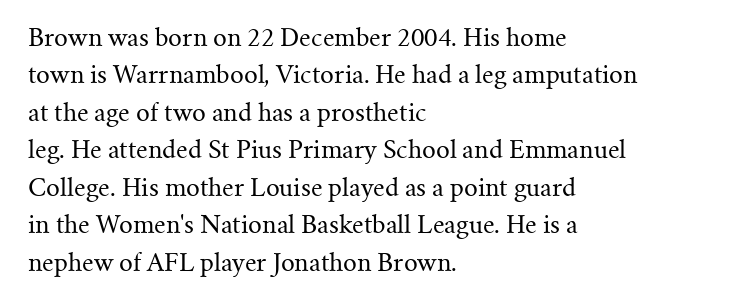
The image shows 24 px text type, upright; set left-aligned, normal line spacing (1.56x), normal letter spacing, not underlined.
